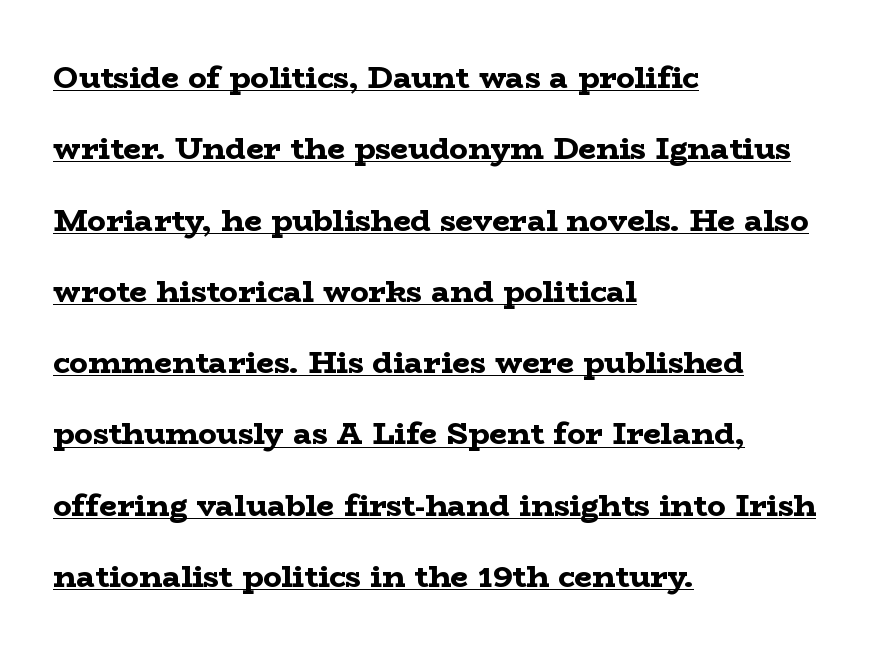
The image shows 31 px bold, wide serif type, upright; set left-aligned, loose line spacing (2.3x), normal letter spacing, underlined; low stroke contrast and a medium x-height.
